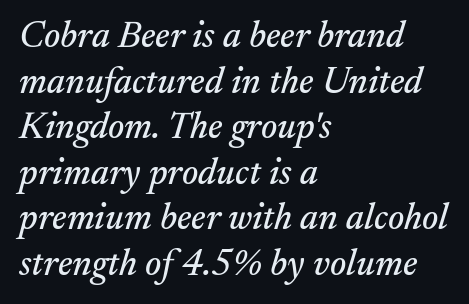
Here the glyphs are tracked normally, forming tight word shapes. Varying glyph widths throughout — classic text-font behaviour. Plain, unruled lines of type. The glyphs look as if they've been sheared to an angle. The lines in this sample share a left origin and differ only in where they stop.
